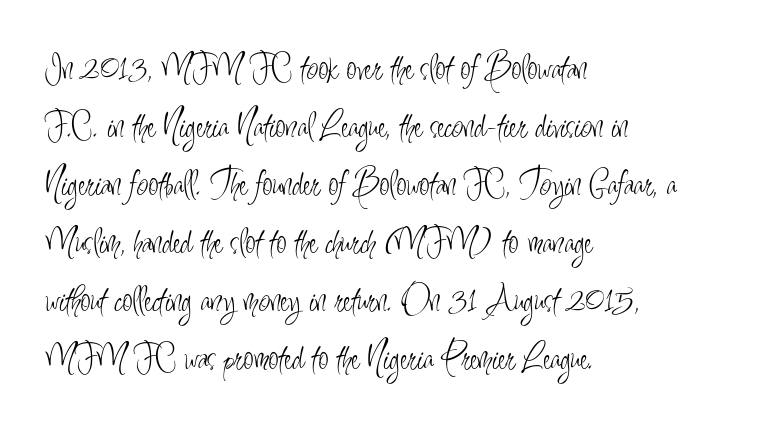
Here the glyphs are tracked normally, forming tight word shapes. This block has exactly the height ordinary leading produces. Check under the words: just untouched page. Type style note: lacks serifs. The letterforms sit at book weight or below. Horizontal alignment here is leftward, the default for most running prose.
